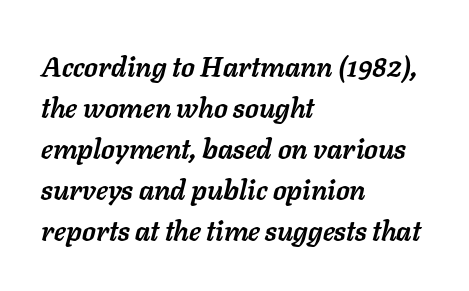
Q: Is the text bold? A: Yes.
Q: Is the text italic (slanted)? A: Yes, it leans right by about 11 degrees.
Q: Is the text underlined? A: No.
Q: How is the paragraph aligned? A: Left-aligned.
Q: Is the spacing between letters normal or unusually wide? A: Normal.
Q: Is the spacing between lines tight, normal or loose? A: Normal.
Q: Width (condensed, normal, or wide)? A: Normal.
Q: Stroke contrast? A: Low.
Q: x-height? A: Medium.
Q: Monospaced? A: No.
